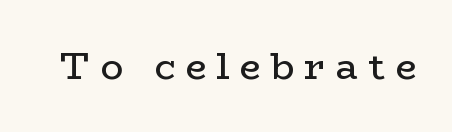
{"serif": "yes", "italic": "no", "bold": "no", "weight": "regular", "width": "wide", "stroke_contrast": "low", "x_height": "medium", "monospaced": "no", "underline": "no", "letter_spacing": "wide", "letter_spacing_em": 0.26, "glyph_px": 38}
